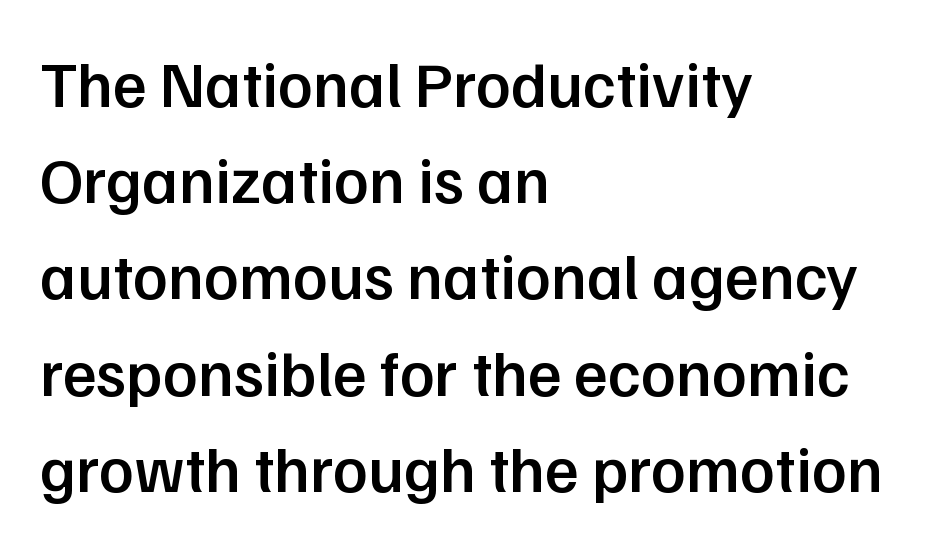
Q: Is the text bold? A: Semi-bold.
Q: Is the text italic (slanted)? A: No, it is upright.
Q: Is the typeface a serif or a sans-serif typeface? A: Sans-serif.
Q: Is the text underlined? A: No.
Q: How is the paragraph aligned? A: Left-aligned.
Q: Is the spacing between letters normal or unusually wide? A: Normal.
Q: Is the spacing between lines tight, normal or loose? A: Normal.
Q: Width (condensed, normal, or wide)? A: Normal.
Q: Stroke contrast? A: Low.
Q: x-height? A: Medium.
Q: Monospaced? A: No.
